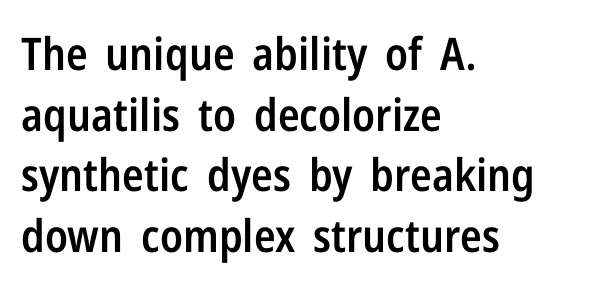
{"serif": "no", "italic": "no", "bold": "semi", "weight": "semibold", "width": "condensed", "stroke_contrast": "low", "x_height": "medium", "monospaced": "no", "underline": "no", "align": "left", "line_spacing": "normal", "line_spacing_ratio": 1.35, "letter_spacing": "normal", "letter_spacing_em": 0.0, "glyph_px": 45}
